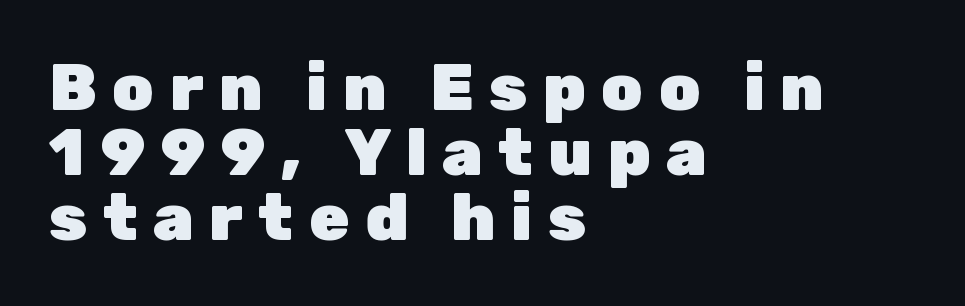
The characters look thick and weighty, a clear bold. A typesetter would call this proportional, since set widths differ per character. Casual observation: everything's shoved over to the left. Students, note that the glyphs here are deliberately spaced far apart. The passage shown is typeset with a sans-serif family. The line-height multiplier appears low, near solid setting.
